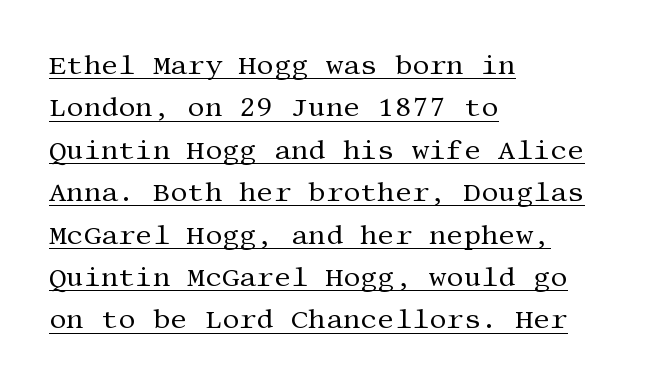
{"italic": "no", "bold": "no", "underline": "yes", "align": "left", "line_spacing": "normal", "line_spacing_ratio": 1.57, "letter_spacing": "normal", "letter_spacing_em": 0.0, "glyph_px": 27}
